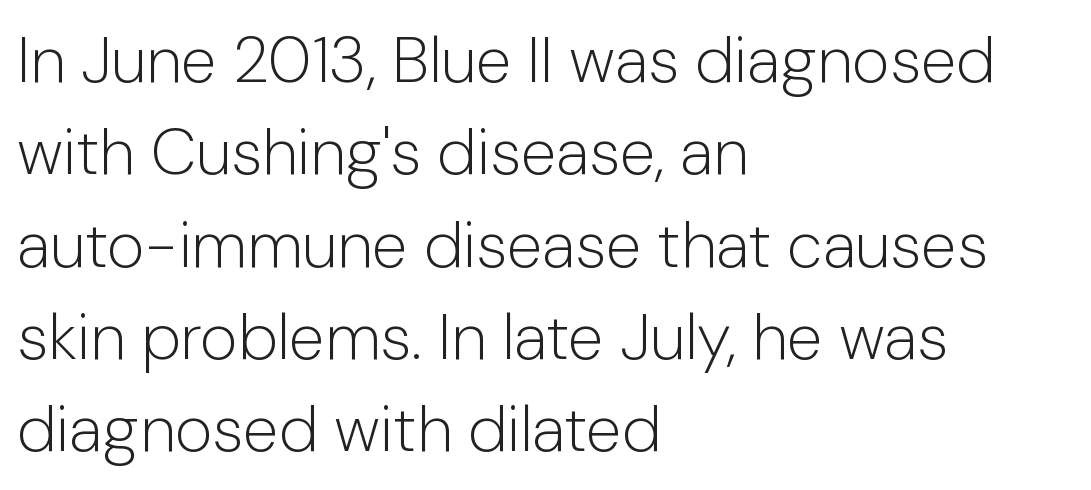
The image shows 65 px light sans-serif type, upright; set left-aligned, normal line spacing (1.42x), normal letter spacing, not underlined; low stroke contrast and a medium x-height.
